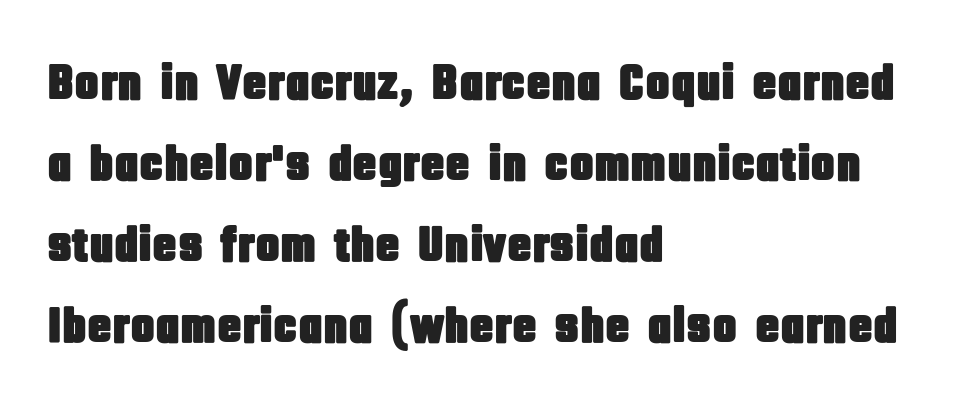
The image shows 51 px condensed sans-serif type, upright; set left-aligned, normal line spacing (1.59x), normal letter spacing, not underlined; low stroke contrast and a large x-height.
